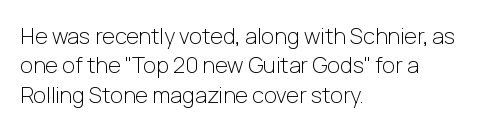
The image shows 22 px text type, upright; set left-aligned, normal line spacing (1.33x), normal letter spacing, not underlined.
